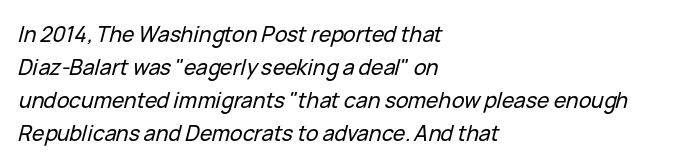
{"italic": "yes", "lean": "right", "slant_degrees": 15, "underline": "no", "align": "left", "line_spacing": "normal", "line_spacing_ratio": 1.57, "letter_spacing": "normal", "letter_spacing_em": 0.0, "glyph_px": 21}
